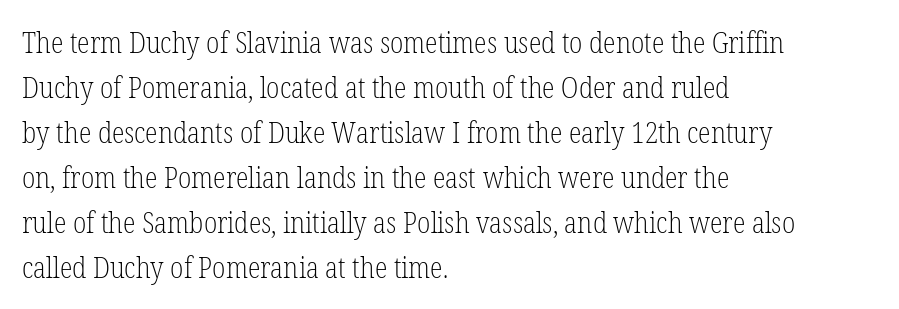
Q: Is the text bold? A: No.
Q: Is the text italic (slanted)? A: No, it is upright.
Q: Is the typeface a serif or a sans-serif typeface? A: Serif.
Q: Is the text underlined? A: No.
Q: How is the paragraph aligned? A: Left-aligned.
Q: Is the spacing between letters normal or unusually wide? A: Normal.
Q: Is the spacing between lines tight, normal or loose? A: Normal.
Q: Width (condensed, normal, or wide)? A: Condensed.
Q: Stroke contrast? A: Low.
Q: x-height? A: Medium.
Q: Monospaced? A: No.
